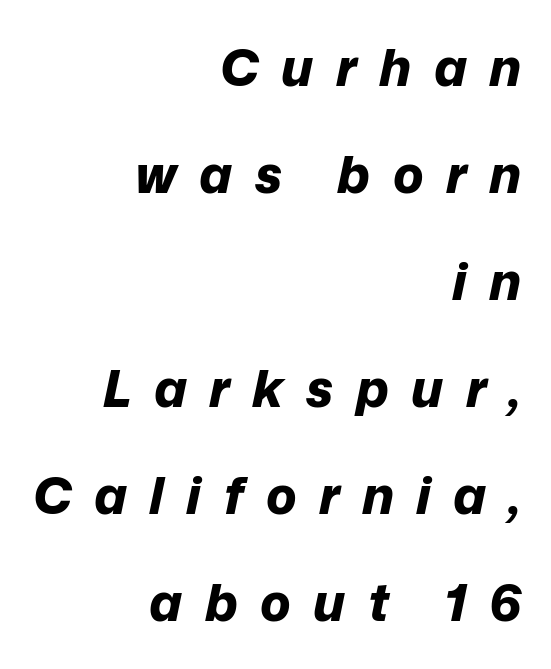
Q: Is the text bold? A: Yes.
Q: Is the text italic (slanted)? A: Yes, it leans right by about 12 degrees.
Q: Is the text underlined? A: No.
Q: How is the paragraph aligned? A: Right-aligned.
Q: Is the spacing between letters normal or unusually wide? A: Unusually wide.
Q: Is the spacing between lines tight, normal or loose? A: Loose.
Q: Width (condensed, normal, or wide)? A: Normal.
Q: Stroke contrast? A: Low.
Q: x-height? A: Medium.
Q: Monospaced? A: No.
